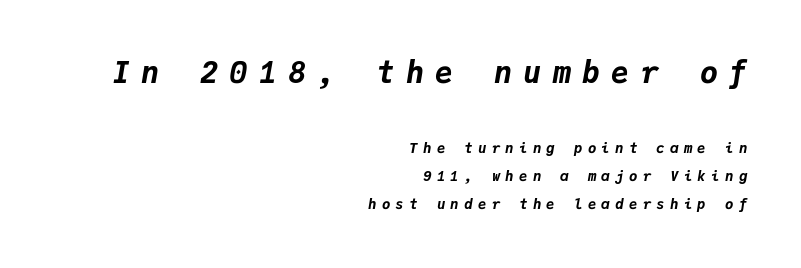
Summary of vertical rhythm: relaxed, with wide interline spacing. The typography opts for an oblique posture over an upright one. Short and long lines alike share a common ending point at right. The tracking reads as deliberately expanded to a designer's eye. Anything drawn beneath the words? Only blank space.
